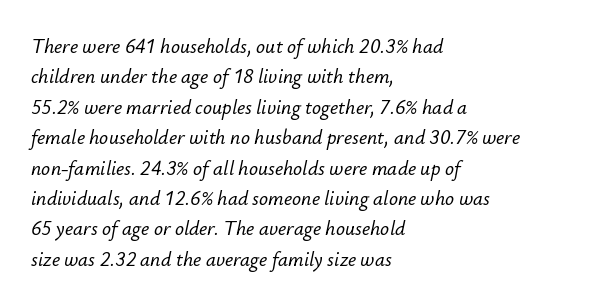
Q: Is the text italic (slanted)? A: Yes, it leans right by about 12 degrees.
Q: Is the text underlined? A: No.
Q: How is the paragraph aligned? A: Left-aligned.
Q: Is the spacing between letters normal or unusually wide? A: Normal.
Q: Is the spacing between lines tight, normal or loose? A: Normal.
